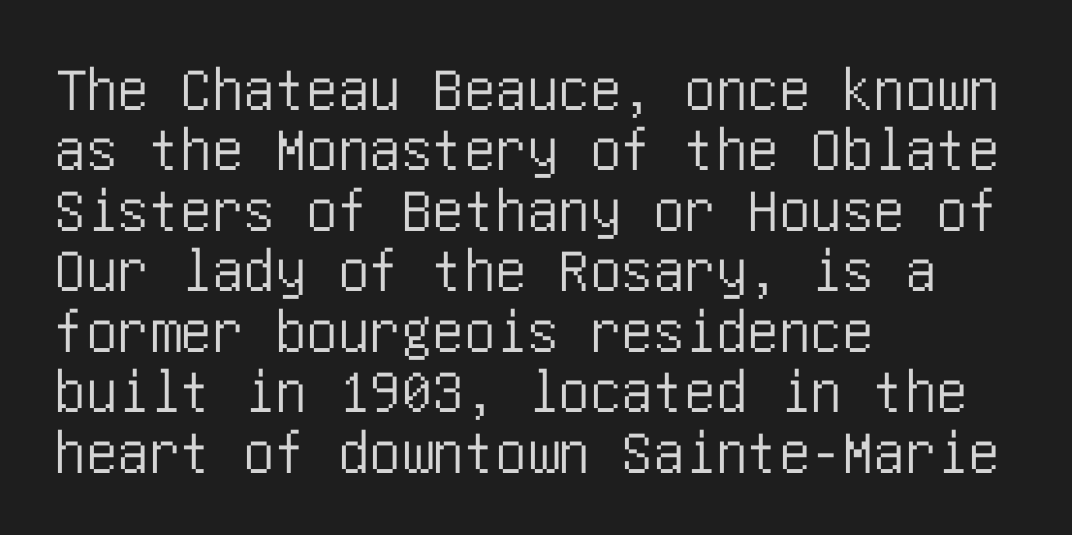
To sum up the face: it is a sans, with no serifs. The lines in this sample share a left origin and differ only in where they stop. Upright lettering throughout. Glance below the letters and you will spot only blank space. Notice how descenders almost collide with the ascenders below — that's tight leading.
